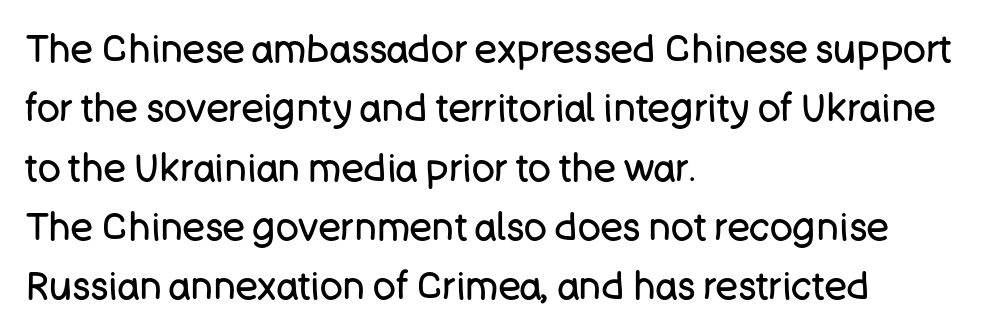
Varying glyph widths throughout — classic text-font behaviour. Spacing between characters is what you'd get straight out of the box. Is there much room between lines? A standard amount, neither cramped nor airy. Is the stroke heavy? The answer is a plain regular-or-lighter. Examine the stroke ends and you'll find no serifs.
